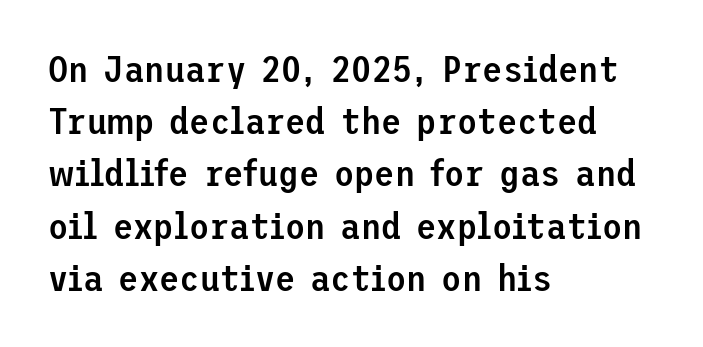
{"serif": "no", "italic": "no", "bold": "semi", "weight": "semibold", "width": "normal", "stroke_contrast": "low", "x_height": "medium", "underline": "no", "align": "left", "line_spacing": "normal", "line_spacing_ratio": 1.41, "letter_spacing": "normal", "letter_spacing_em": 0.0, "glyph_px": 37}
